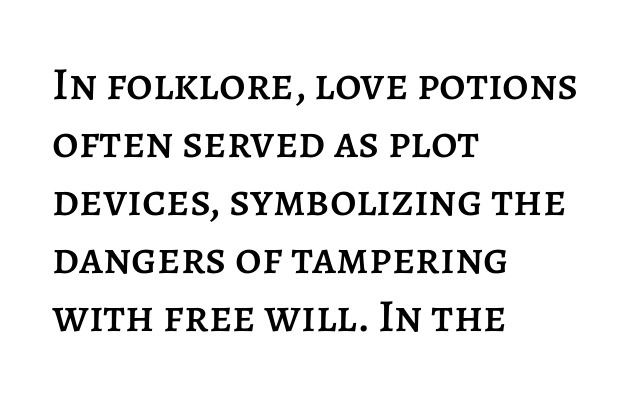
This sample has the flowing, uneven cadence of proportional lettering. The string is rendered with underlining switched off. Visually the block forms a straight wall on the left and a jagged coastline on the right. A roman cut, with each character standing at attention.
